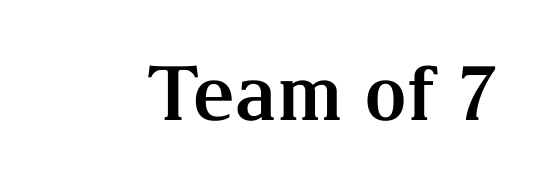
Q: Is the text bold? A: Yes.
Q: Is the text italic (slanted)? A: No, it is upright.
Q: Is the typeface a serif or a sans-serif typeface? A: Serif.
Q: Is the text underlined? A: No.
Q: Is the spacing between letters normal or unusually wide? A: Normal.
Q: Width (condensed, normal, or wide)? A: Normal.
Q: Stroke contrast? A: Medium.
Q: x-height? A: Medium.
Q: Monospaced? A: No.
